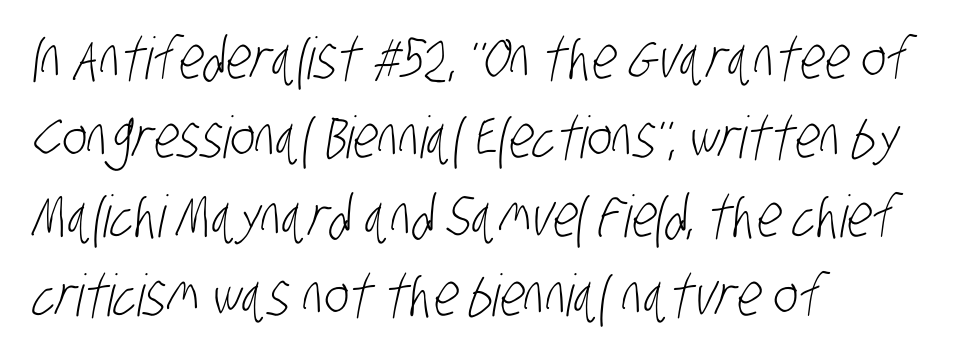
The passage shown is typed in a proportional face where columns would drift. A typesetter would label this face a sans. Where is the straight margin? On the left. Normally led — the rows are evenly, conventionally spaced. Weight: not bold — regular or lighter.
